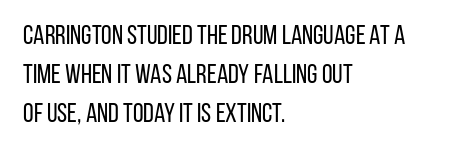
The image shows 27 px text type, upright; set left-aligned, normal line spacing (1.44x), normal letter spacing, not underlined.
